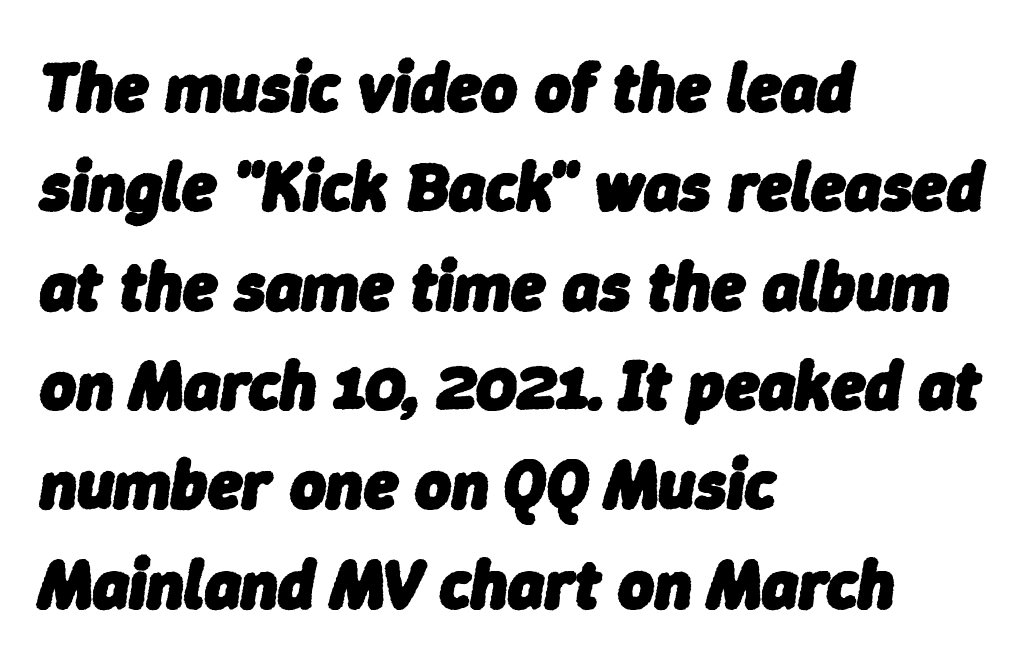
{"italic": "yes", "lean": "right", "slant_degrees": 9, "bold": "yes", "weight": "heavy", "width": "normal", "stroke_contrast": "low", "x_height": "medium", "monospaced": "no", "underline": "no", "align": "left", "line_spacing": "normal", "line_spacing_ratio": 1.44, "letter_spacing": "normal", "letter_spacing_em": 0.0, "glyph_px": 69}
